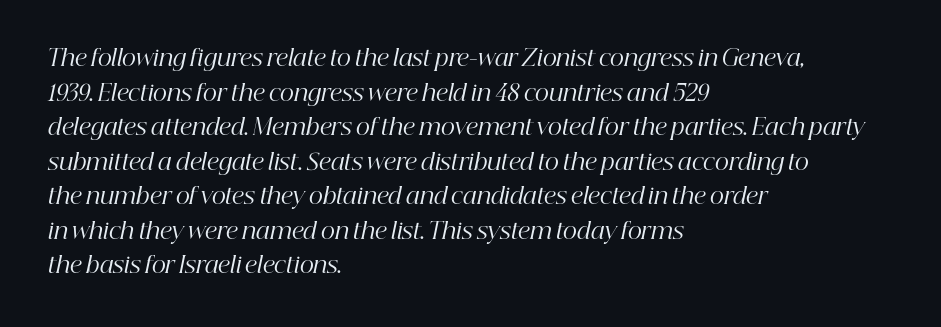
The image shows 22 px text type, italic (leaning right); set left-aligned, normal line spacing (1.57x), normal letter spacing, not underlined.
